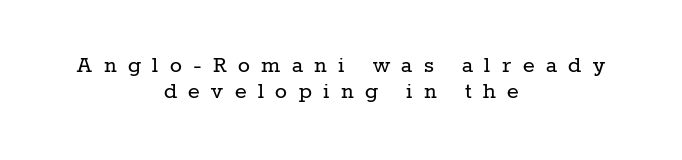
{"italic": "no", "bold": "no", "underline": "no", "align": "center", "line_spacing": "tight", "line_spacing_ratio": 1.05, "letter_spacing": "wide", "letter_spacing_em": 0.46, "glyph_px": 25}
